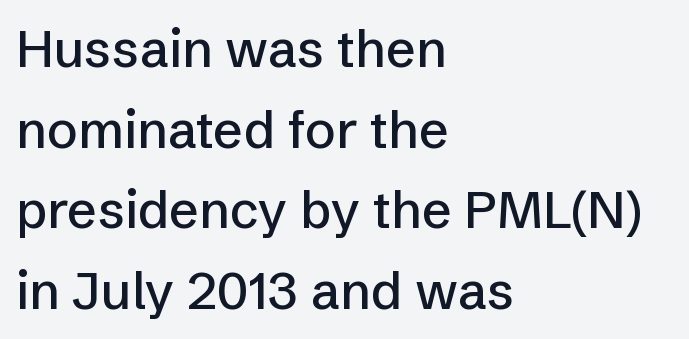
The image shows 52 px sans-serif type, upright; set left-aligned, normal line spacing (1.55x), normal letter spacing, not underlined; low stroke contrast and a medium x-height.
